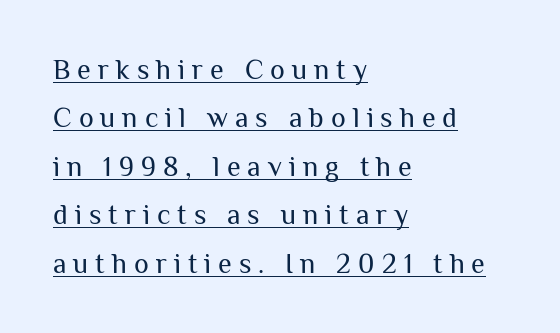
Q: Is the text bold? A: No.
Q: Is the text italic (slanted)? A: No, it is upright.
Q: Is the typeface a serif or a sans-serif typeface? A: Sans-serif.
Q: Is the text underlined? A: Yes.
Q: How is the paragraph aligned? A: Left-aligned.
Q: Is the spacing between letters normal or unusually wide? A: Unusually wide.
Q: Width (condensed, normal, or wide)? A: Normal.
Q: Stroke contrast? A: Medium.
Q: x-height? A: Medium.
Q: Monospaced? A: No.
